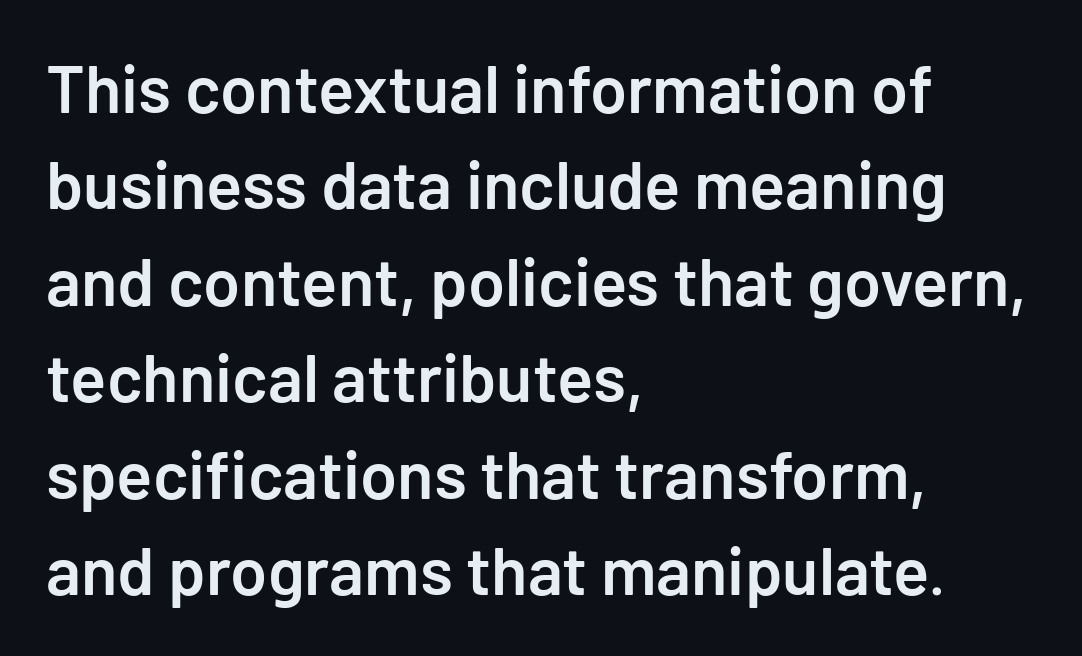
{"serif": "no", "italic": "no", "bold": "semi", "weight": "semibold", "width": "normal", "stroke_contrast": "low", "x_height": "medium", "underline": "no", "align": "left", "line_spacing": "normal", "line_spacing_ratio": 1.44, "letter_spacing": "normal", "letter_spacing_em": 0.0, "glyph_px": 67}
